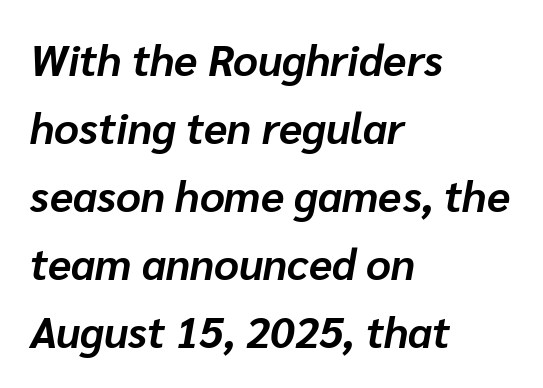
{"italic": "yes", "lean": "right", "slant_degrees": 10, "bold": "yes", "weight": "bold", "width": "normal", "stroke_contrast": "low", "x_height": "medium", "monospaced": "no", "underline": "no", "align": "left", "line_spacing": "normal", "line_spacing_ratio": 1.58, "letter_spacing": "normal", "letter_spacing_em": 0.0, "glyph_px": 43}
